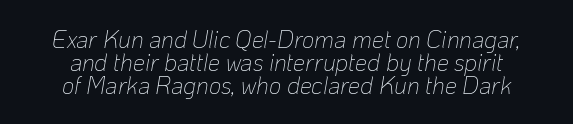
Q: Is the text bold? A: No.
Q: Is the text italic (slanted)? A: Yes, it leans right by about 10 degrees.
Q: Is the text underlined? A: No.
Q: How is the paragraph aligned? A: Centered.
Q: Is the spacing between letters normal or unusually wide? A: Normal.
Q: Is the spacing between lines tight, normal or loose? A: Tight.
